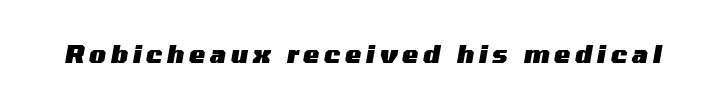
You can tell it's italic because the verticals aren't actually vertical. Tracking here is generous; glyphs stand well apart from one another. Underline: absent. The rendering uses a bold face; every stroke is thick and dark.
